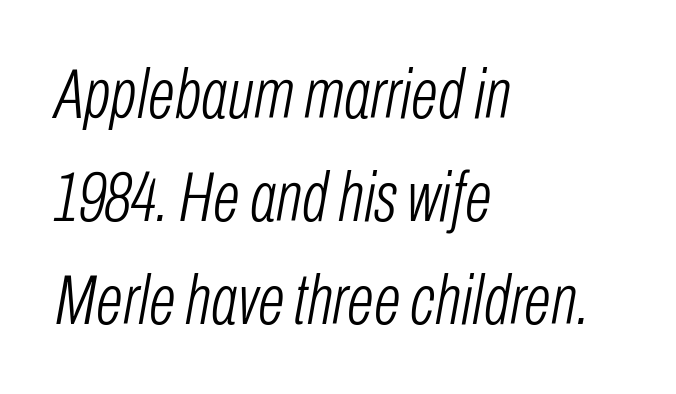
Q: Is the text bold? A: No.
Q: Is the text italic (slanted)? A: Yes, it leans right by about 10 degrees.
Q: Is the text underlined? A: No.
Q: How is the paragraph aligned? A: Left-aligned.
Q: Is the spacing between letters normal or unusually wide? A: Normal.
Q: Is the spacing between lines tight, normal or loose? A: Normal.
Q: Width (condensed, normal, or wide)? A: Condensed.
Q: Stroke contrast? A: Low.
Q: x-height? A: Medium.
Q: Monospaced? A: No.
